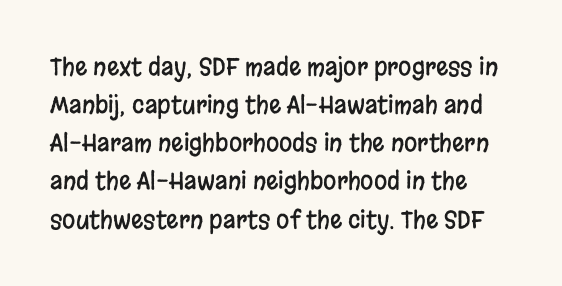
{"italic": "no", "underline": "no", "line_spacing": "normal", "line_spacing_ratio": 1.59, "letter_spacing": "normal", "letter_spacing_em": 0.0, "glyph_px": 24}
